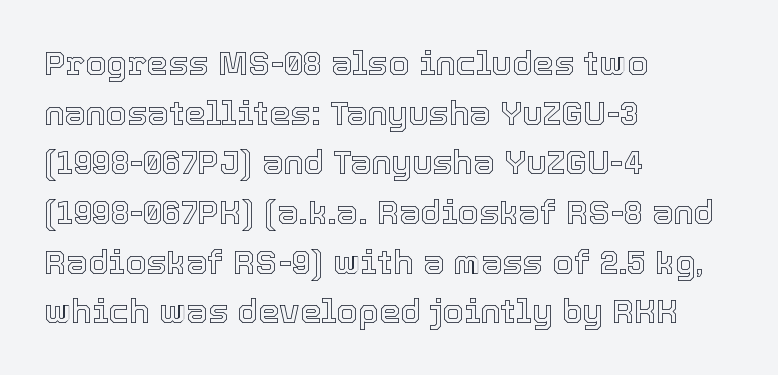
{"italic": "no", "width": "normal", "x_height": "medium", "monospaced": "no", "underline": "no", "align": "left", "line_spacing": "normal", "line_spacing_ratio": 1.46, "letter_spacing": "normal", "letter_spacing_em": 0.0, "glyph_px": 34}
